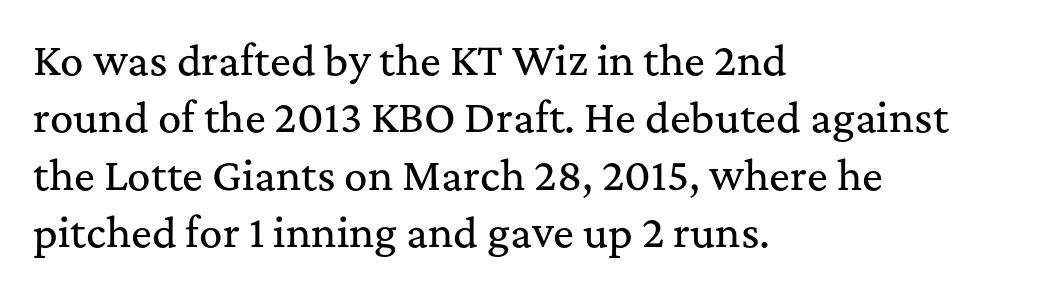
{"serif": "yes", "italic": "no", "width": "normal", "stroke_contrast": "medium", "x_height": "medium", "monospaced": "no", "underline": "no", "align": "left", "line_spacing": "normal", "line_spacing_ratio": 1.47, "letter_spacing": "normal", "letter_spacing_em": 0.0, "glyph_px": 39}
